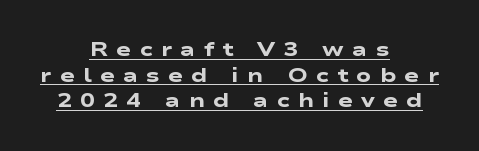
Q: Is the text bold? A: Yes.
Q: Is the text underlined? A: Yes.
Q: How is the paragraph aligned? A: Centered.
Q: Is the spacing between letters normal or unusually wide? A: Unusually wide.
Q: Is the spacing between lines tight, normal or loose? A: Normal.
